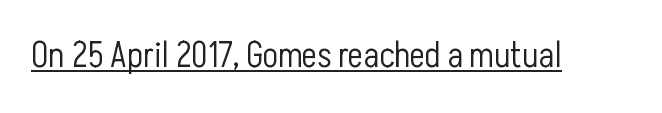
The image shows 36 px light, condensed sans-serif type, upright; set normal letter spacing, underlined; low stroke contrast and a medium x-height.
